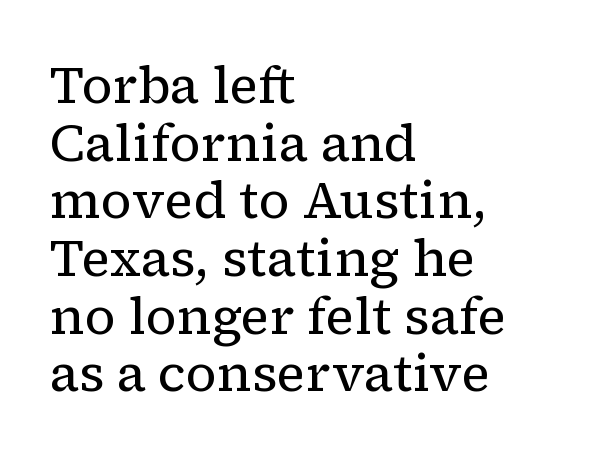
The image shows 51 px regular-weight serif type, upright; set left-aligned, tight line spacing (1.13x), normal letter spacing, not underlined; low stroke contrast and a medium x-height.
